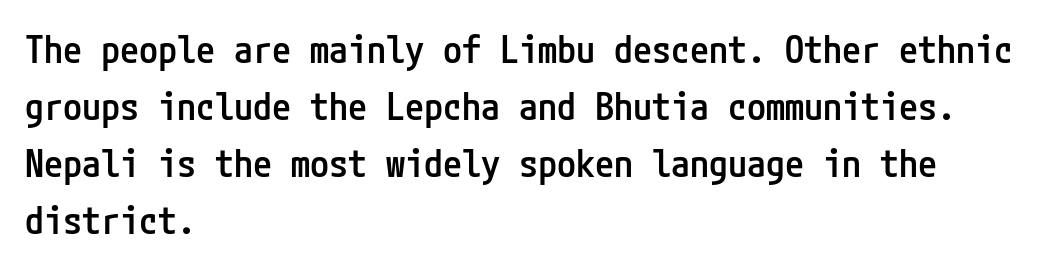
Rule under the text: the space is simply empty. Line spacing here is normal. Semibold letterforms, between regular and bold. Letter spacing: default.
